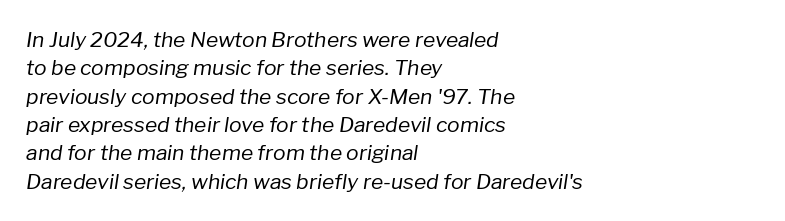
{"italic": "yes", "lean": "right", "slant_degrees": 8, "bold": "no", "underline": "no", "align": "left", "line_spacing": "normal", "line_spacing_ratio": 1.35, "letter_spacing": "normal", "letter_spacing_em": 0.0, "glyph_px": 21}
